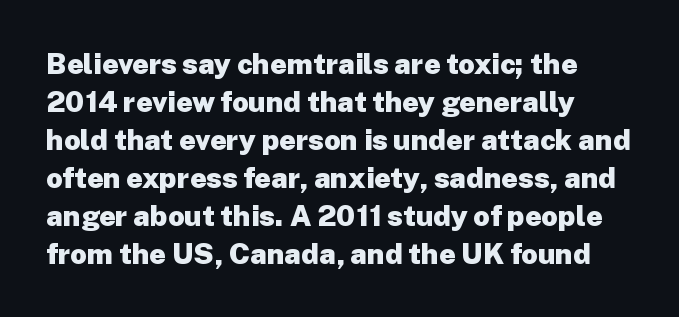
Q: Is the text bold? A: Yes.
Q: Is the text italic (slanted)? A: No, it is upright.
Q: Is the typeface a serif or a sans-serif typeface? A: Sans-serif.
Q: Is the text underlined? A: No.
Q: Is the spacing between letters normal or unusually wide? A: Normal.
Q: Is the spacing between lines tight, normal or loose? A: Normal.
Q: Width (condensed, normal, or wide)? A: Normal.
Q: Stroke contrast? A: Low.
Q: x-height? A: Medium.
Q: Monospaced? A: No.
